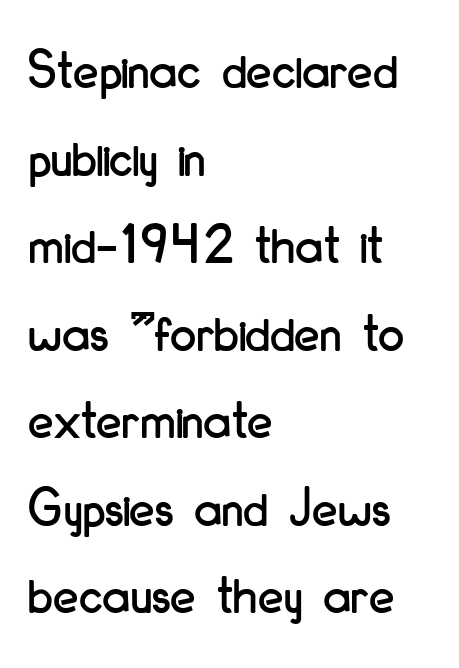
Q: Is the text italic (slanted)? A: No, it is upright.
Q: Is the typeface a serif or a sans-serif typeface? A: Sans-serif.
Q: Is the text underlined? A: No.
Q: How is the paragraph aligned? A: Left-aligned.
Q: Is the spacing between letters normal or unusually wide? A: Normal.
Q: Is the spacing between lines tight, normal or loose? A: Normal.
Q: Width (condensed, normal, or wide)? A: Condensed.
Q: Stroke contrast? A: Low.
Q: x-height? A: Small.
Q: Monospaced? A: No.
